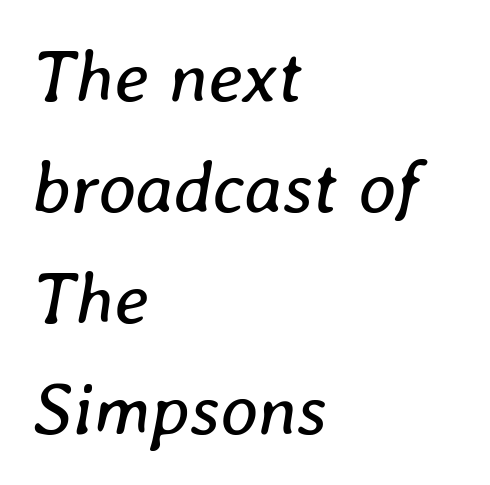
{"italic": "yes", "lean": "right", "slant_degrees": 8, "bold": "no", "weight": "regular", "width": "normal", "stroke_contrast": "low", "x_height": "medium", "monospaced": "no", "underline": "no", "align": "left", "line_spacing": "normal", "line_spacing_ratio": 1.52, "letter_spacing": "normal", "letter_spacing_em": 0.0, "glyph_px": 73}
